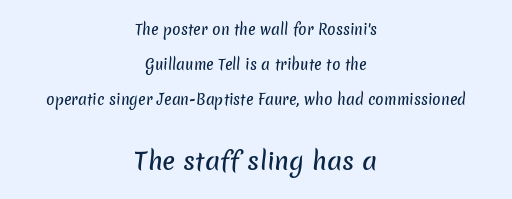
Q: Is the text underlined? A: No.
Q: How is the paragraph aligned? A: Centered.
Q: Is the spacing between letters normal or unusually wide? A: Normal.
Q: Is the spacing between lines tight, normal or loose? A: Loose.
Q: Which block of text is set in a larger size, the first (top) or the second (bottom)? A: The second (bottom) one.
